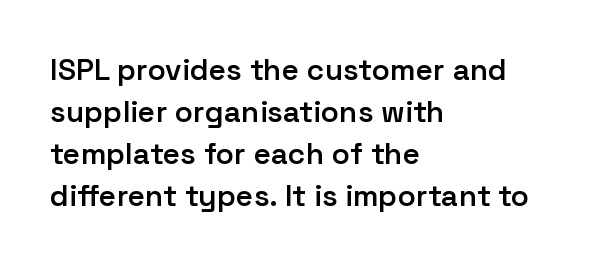
Q: Is the text bold? A: Semi-bold.
Q: Is the text italic (slanted)? A: No, it is upright.
Q: Is the typeface a serif or a sans-serif typeface? A: Sans-serif.
Q: Is the text underlined? A: No.
Q: How is the paragraph aligned? A: Left-aligned.
Q: Is the spacing between letters normal or unusually wide? A: Normal.
Q: Is the spacing between lines tight, normal or loose? A: Normal.
Q: Width (condensed, normal, or wide)? A: Normal.
Q: Stroke contrast? A: Low.
Q: x-height? A: Medium.
Q: Monospaced? A: No.
